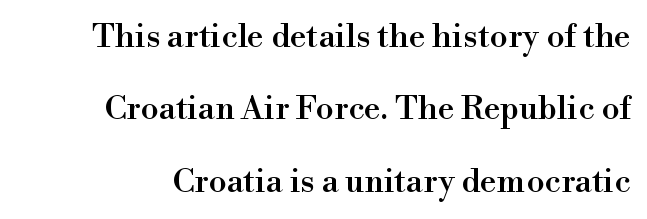
Q: Is the text italic (slanted)? A: No, it is upright.
Q: Is the typeface a serif or a sans-serif typeface? A: Serif.
Q: Is the text underlined? A: No.
Q: Is the spacing between letters normal or unusually wide? A: Normal.
Q: Is the spacing between lines tight, normal or loose? A: Loose.
Q: Width (condensed, normal, or wide)? A: Normal.
Q: Stroke contrast? A: High.
Q: x-height? A: Small.
Q: Monospaced? A: No.
